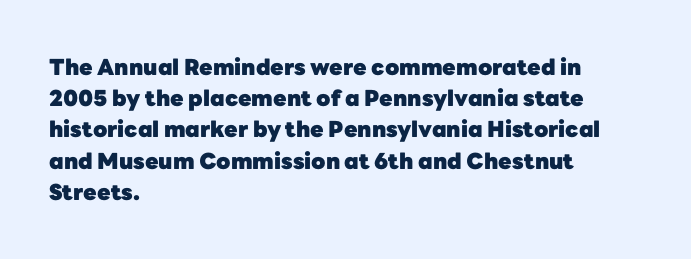
In CSS terms this would be text-align: left. Baseline-to-baseline distance is the conventional proportion of letter height. Notice how the stems are strictly vertical — no italics here. The space beneath each line is pristine and unruled. Spacing between characters is what you'd get straight out of the box. The passage shown is emphatically bold.
